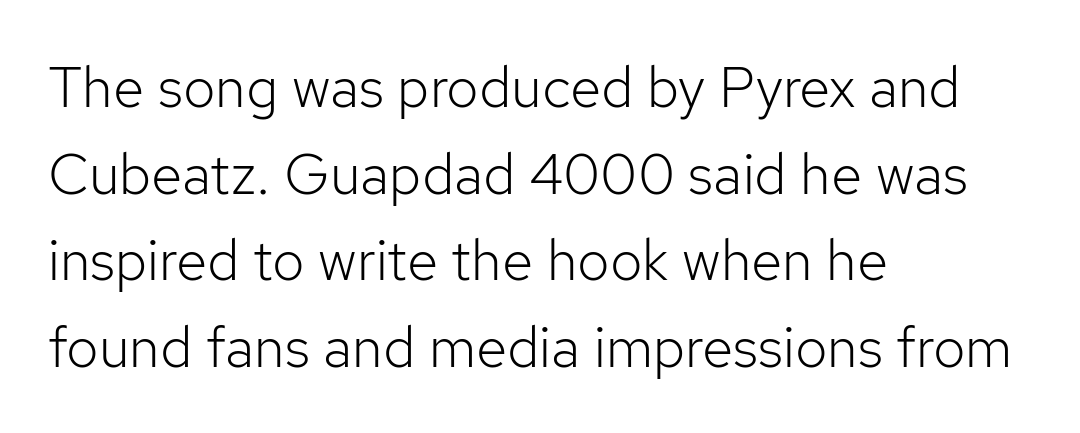
Leading: standard. A light-to-regular cut is what we see here. The letters advance in unequal steps, a hallmark of proportional type. Are there feet on the stems? There aren't — it's a sans. Does the lettering tilt? It doesn't — this is upright. These lines keep a tight, regular rhythm from letter to letter.
